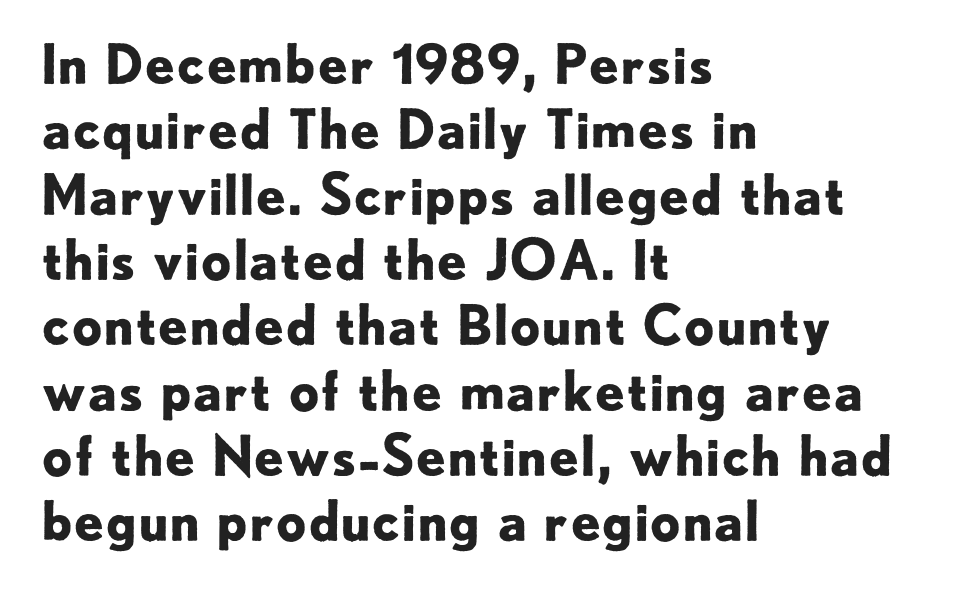
The image shows 54 px bold sans-serif type, upright; set left-aligned, line spacing 1.21x, normal letter spacing, not underlined; low stroke contrast and a small x-height.
